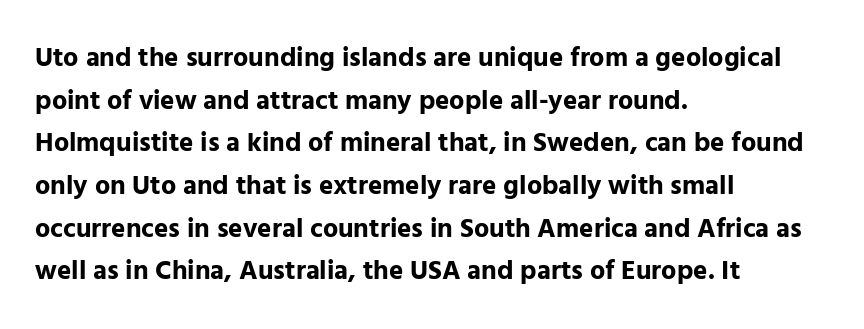
The image shows 27 px bold type, upright; set left-aligned, normal line spacing (1.58x), normal letter spacing, not underlined.
